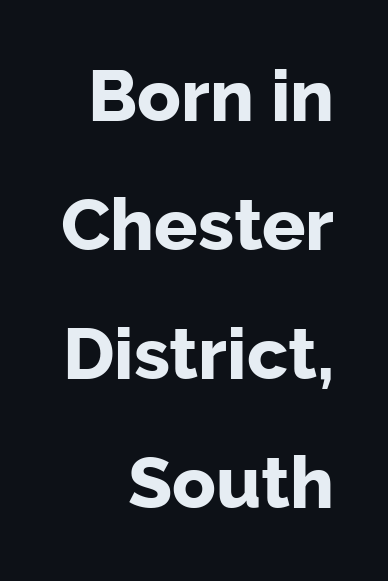
{"serif": "no", "italic": "no", "bold": "yes", "weight": "bold", "width": "normal", "stroke_contrast": "low", "x_height": "medium", "monospaced": "no", "underline": "no", "align": "right", "line_spacing_ratio": 1.79, "letter_spacing": "normal", "letter_spacing_em": 0.0, "glyph_px": 72}
